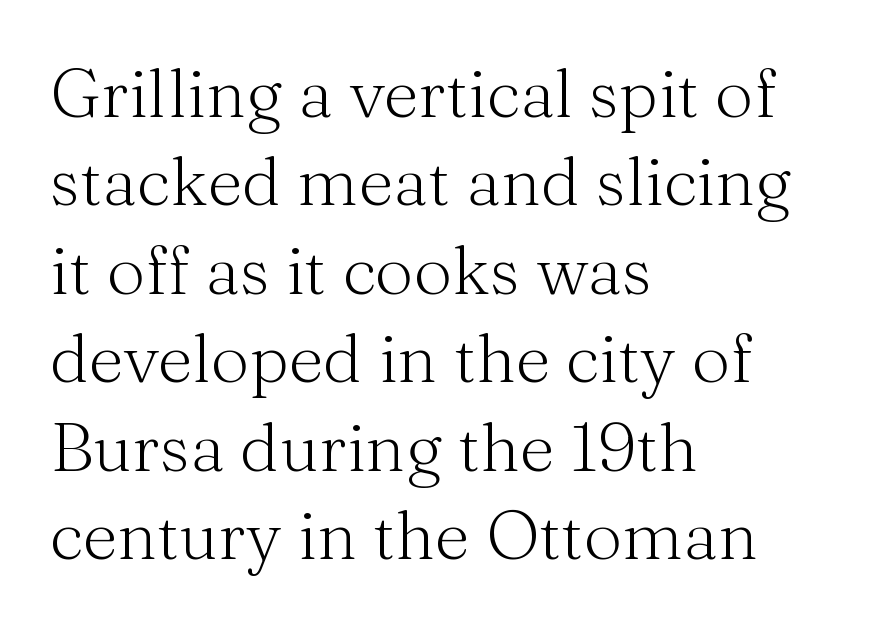
The image shows 68 px light serif type, upright; set left-aligned, normal line spacing (1.3x), normal letter spacing, not underlined; medium stroke contrast and a medium x-height.
